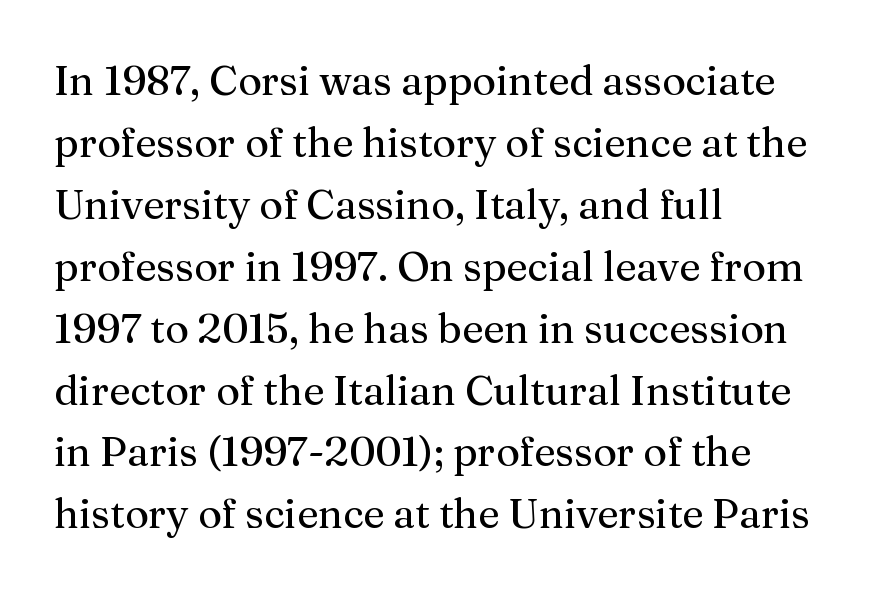
Q: Is the text bold? A: No.
Q: Is the text italic (slanted)? A: No, it is upright.
Q: Is the typeface a serif or a sans-serif typeface? A: Serif.
Q: Is the text underlined? A: No.
Q: How is the paragraph aligned? A: Left-aligned.
Q: Is the spacing between letters normal or unusually wide? A: Normal.
Q: Is the spacing between lines tight, normal or loose? A: Normal.
Q: Width (condensed, normal, or wide)? A: Normal.
Q: Stroke contrast? A: Medium.
Q: x-height? A: Medium.
Q: Monospaced? A: No.
